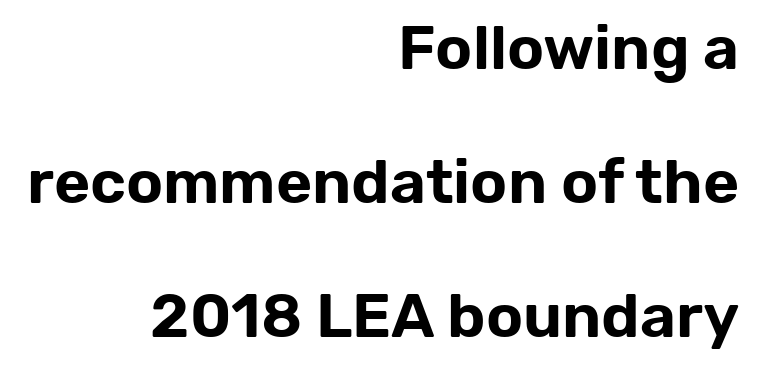
The image shows 62 px sans-serif type, upright; set right-aligned, loose line spacing (2.16x), normal letter spacing, not underlined; low stroke contrast and a medium x-height.
